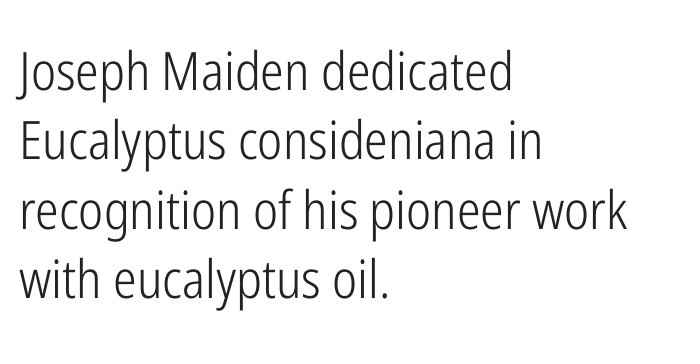
The image shows 53 px light, condensed sans-serif type, upright; set left-aligned, normal line spacing (1.31x), normal letter spacing, not underlined; low stroke contrast and a medium x-height.
